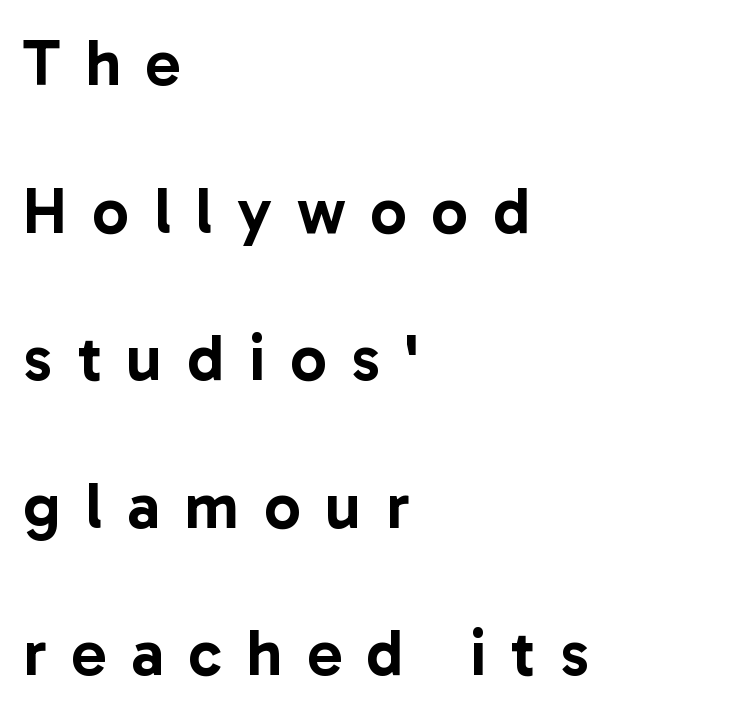
A clean baseline with only descenders dipping below it. Varying glyph widths throughout — classic text-font behaviour. Compared with a centered layout, this one pins lines to the left instead. Compared with typical paragraphs, the rows here are farther apart. Letter spacing: wide. The letters carry no serifs — their stems end cleanly without finishing strokes.
